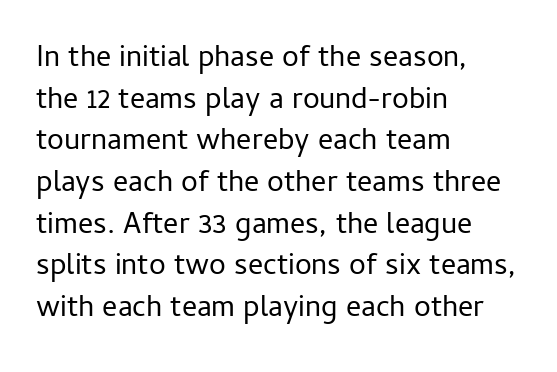
The image shows 30 px regular-weight sans-serif type, upright; set left-aligned, normal line spacing (1.39x), normal letter spacing, not underlined; low stroke contrast and a medium x-height.
